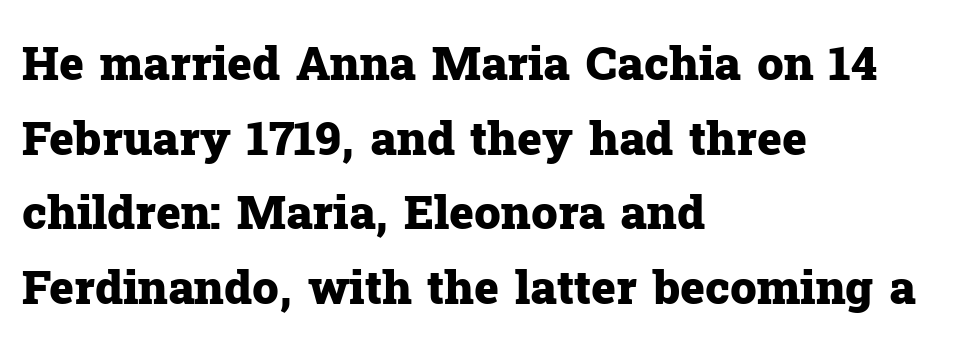
Q: Is the text bold? A: Yes.
Q: Is the text italic (slanted)? A: No, it is upright.
Q: Is the typeface a serif or a sans-serif typeface? A: Serif.
Q: Is the text underlined? A: No.
Q: How is the paragraph aligned? A: Left-aligned.
Q: Is the spacing between letters normal or unusually wide? A: Normal.
Q: Is the spacing between lines tight, normal or loose? A: Normal.
Q: Width (condensed, normal, or wide)? A: Normal.
Q: Stroke contrast? A: Low.
Q: x-height? A: Medium.
Q: Monospaced? A: No.
